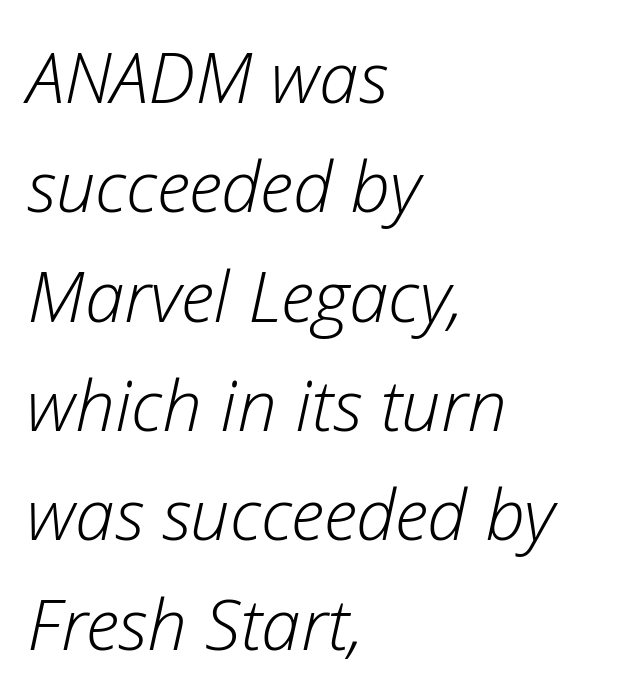
Proportional: the letters do not fall into vertical columns. The cut favours lightness, reaching ordinary text weight at its darkest. Each new line begins a customary step beneath the previous one. Rendered with sloped, italic letterforms. The baseline area is clear.
